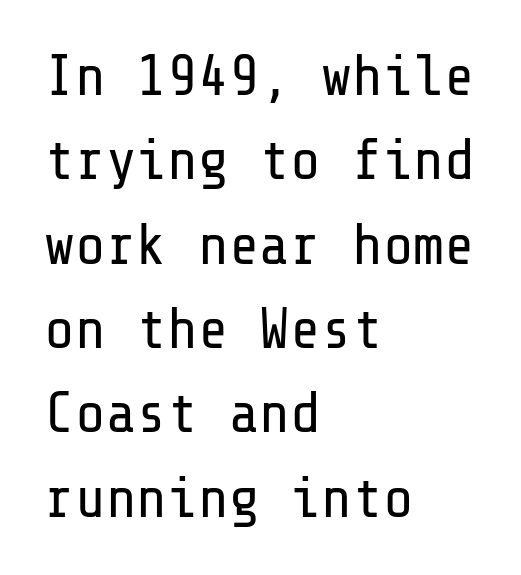
Q: Is the text bold? A: No.
Q: Is the text italic (slanted)? A: No, it is upright.
Q: Is the typeface a serif or a sans-serif typeface? A: Sans-serif.
Q: Is the text underlined? A: No.
Q: How is the paragraph aligned? A: Left-aligned.
Q: Is the spacing between letters normal or unusually wide? A: Normal.
Q: Is the spacing between lines tight, normal or loose? A: Normal.
Q: Width (condensed, normal, or wide)? A: Normal.
Q: Stroke contrast? A: Low.
Q: x-height? A: Medium.
